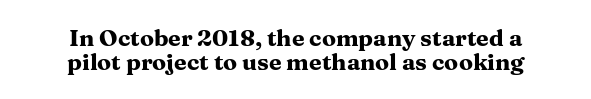
The lines are packed closely together with very little leading. Look at the tracking — it's just the regular setting, nothing added. The lines are quadded center. The rendering uses a bold face; every stroke is thick and dark. Honestly, there is no underline to notice here at all.
